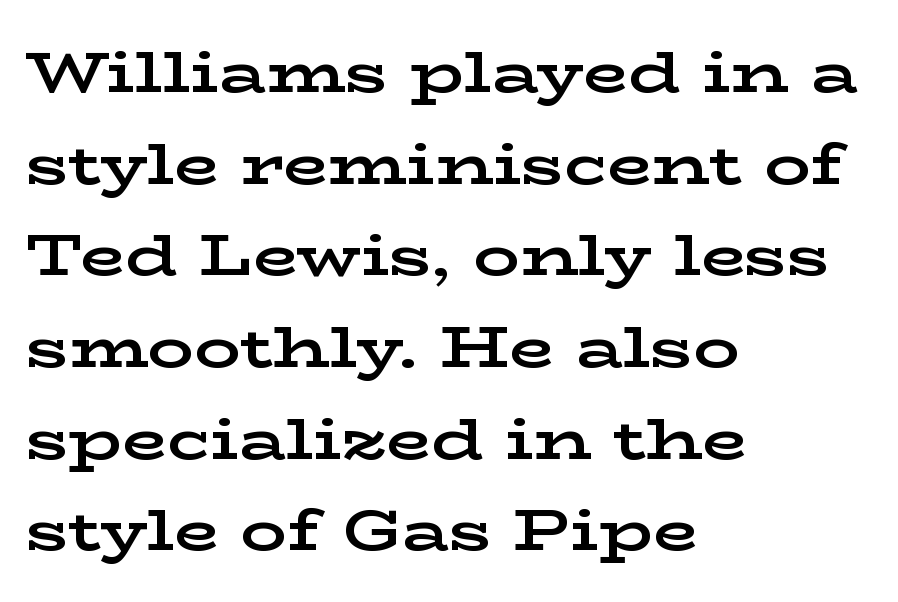
{"serif": "yes", "italic": "no", "bold": "yes", "weight": "bold", "width": "wide", "stroke_contrast": "low", "x_height": "medium", "monospaced": "no", "underline": "no", "align": "left", "line_spacing": "normal", "line_spacing_ratio": 1.58, "letter_spacing": "normal", "letter_spacing_em": 0.0, "glyph_px": 58}
